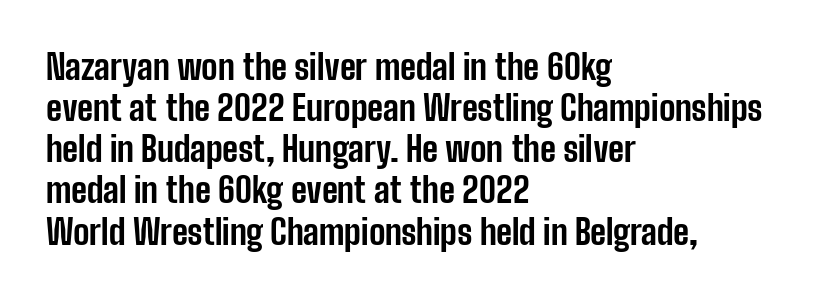
Q: Is the text bold? A: Yes.
Q: Is the text italic (slanted)? A: No, it is upright.
Q: Is the typeface a serif or a sans-serif typeface? A: Sans-serif.
Q: Is the text underlined? A: No.
Q: How is the paragraph aligned? A: Left-aligned.
Q: Is the spacing between letters normal or unusually wide? A: Normal.
Q: Width (condensed, normal, or wide)? A: Condensed.
Q: Stroke contrast? A: Low.
Q: x-height? A: Medium.
Q: Monospaced? A: No.
